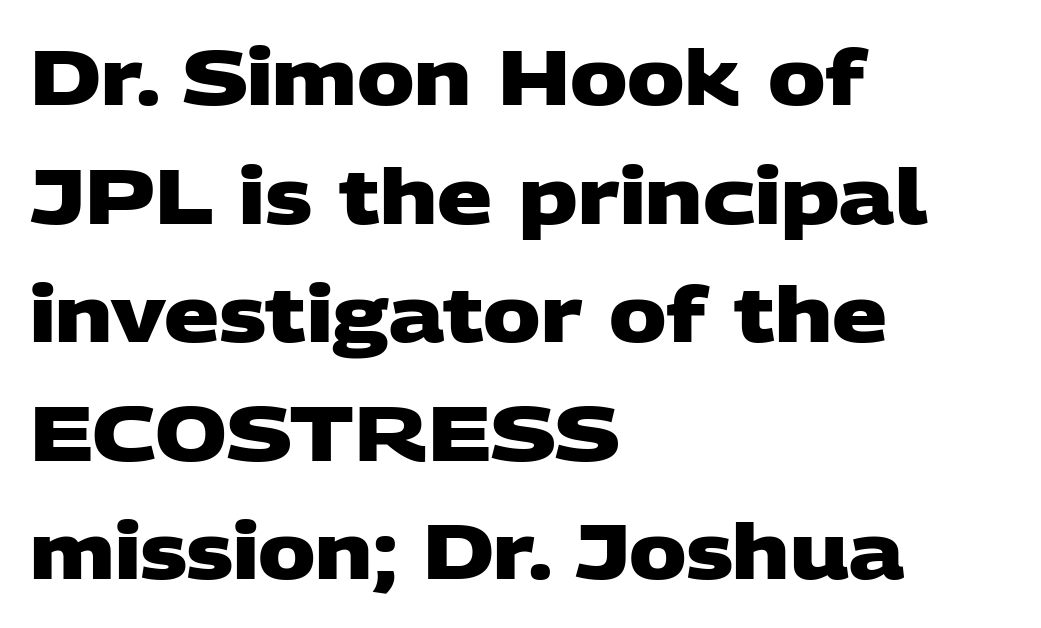
{"serif": "no", "bold": "yes", "weight": "heavy", "width": "wide", "stroke_contrast": "low", "x_height": "large", "monospaced": "no", "underline": "no", "align": "left", "line_spacing": "normal", "line_spacing_ratio": 1.54, "letter_spacing": "normal", "letter_spacing_em": 0.0, "glyph_px": 77}
